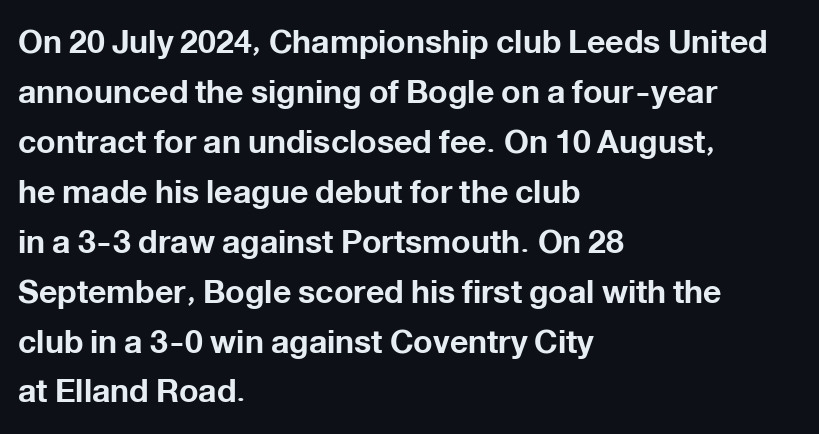
{"serif": "no", "italic": "no", "bold": "yes", "weight": "bold", "width": "normal", "stroke_contrast": "low", "x_height": "medium", "monospaced": "no", "underline": "no", "align": "left", "line_spacing": "normal", "line_spacing_ratio": 1.56, "letter_spacing": "normal", "letter_spacing_em": 0.0, "glyph_px": 32}
